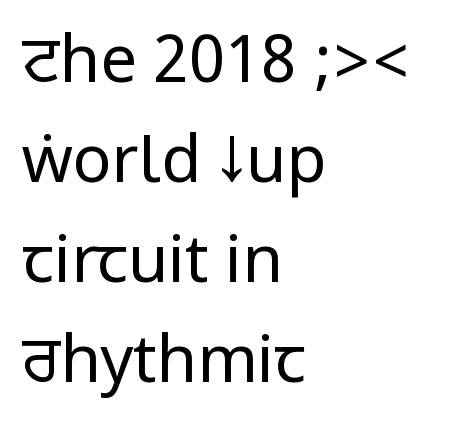
Honestly, there is no underline to notice here at all. Line spacing here is normal. The glyphs in this specimen are sans serif. This sample uses an upright cut, with every glyph sitting square on the baseline. Notice how the passage keeps a crisp vertical edge on the left only. Stems here are at most as thick as an everyday book face.
